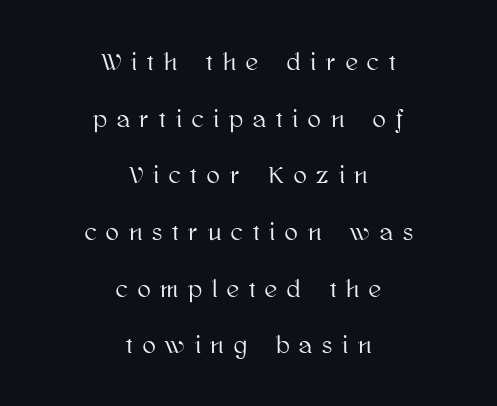
A typesetter would mark this as roman, not italic. Rows of type keep a wide berth in the vertical direction. Letter spacing: wide. Each row of text sits above clean, open space. These lines stack symmetrically, like a column narrowing and widening about its center.
